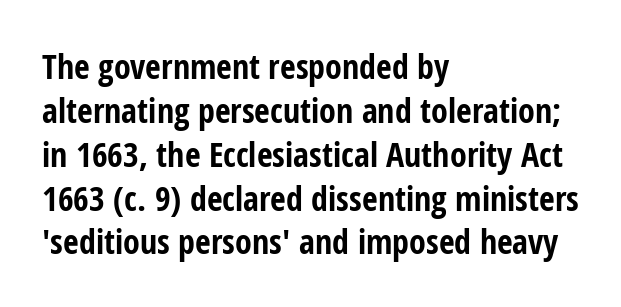
The image shows 34 px bold, condensed sans-serif type, upright; set left-aligned, normal line spacing (1.29x), normal letter spacing, not underlined; low stroke contrast and a medium x-height.
